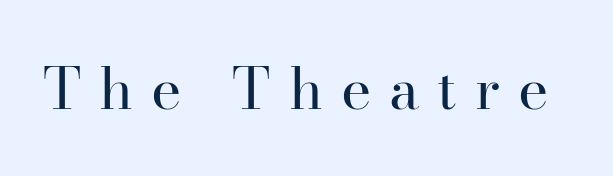
Q: Is the text bold? A: No.
Q: Is the text italic (slanted)? A: No, it is upright.
Q: Is the typeface a serif or a sans-serif typeface? A: Serif.
Q: Is the text underlined? A: No.
Q: Is the spacing between letters normal or unusually wide? A: Unusually wide.
Q: Width (condensed, normal, or wide)? A: Normal.
Q: Stroke contrast? A: High.
Q: x-height? A: Small.
Q: Monospaced? A: No.
